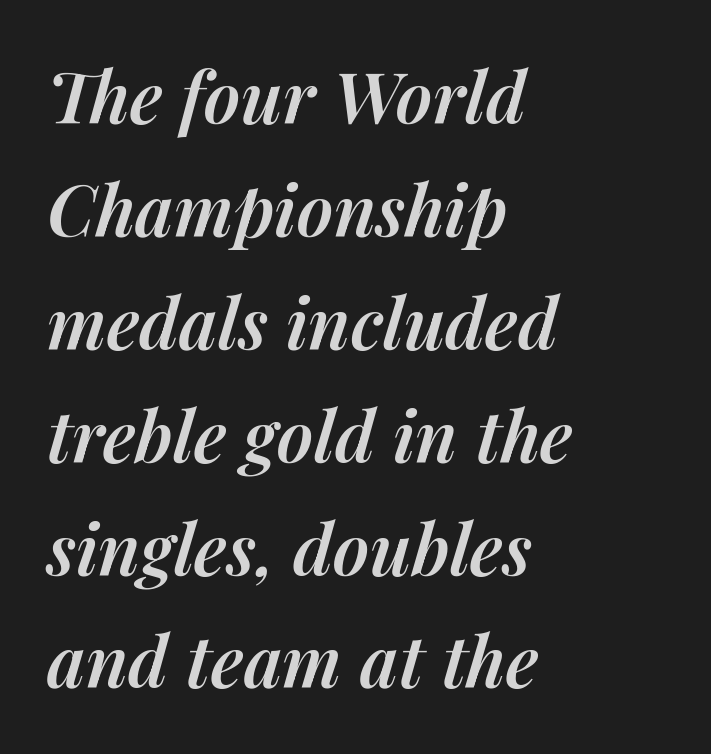
The image shows 71 px semibold type, italic (leaning right); set left-aligned, normal line spacing (1.59x), normal letter spacing, not underlined; medium stroke contrast and a medium x-height.
